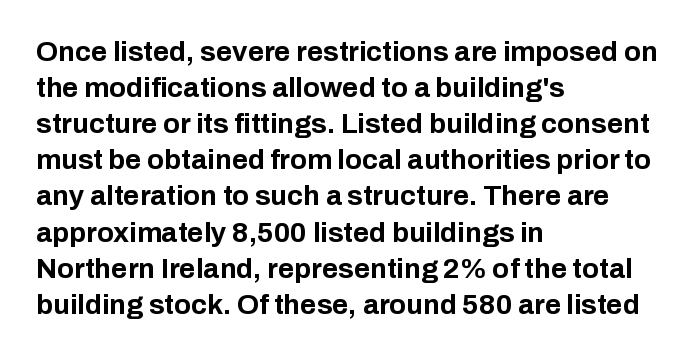
The image shows 28 px bold sans-serif type, upright; set left-aligned, normal line spacing (1.29x), normal letter spacing, not underlined; low stroke contrast and a medium x-height.
